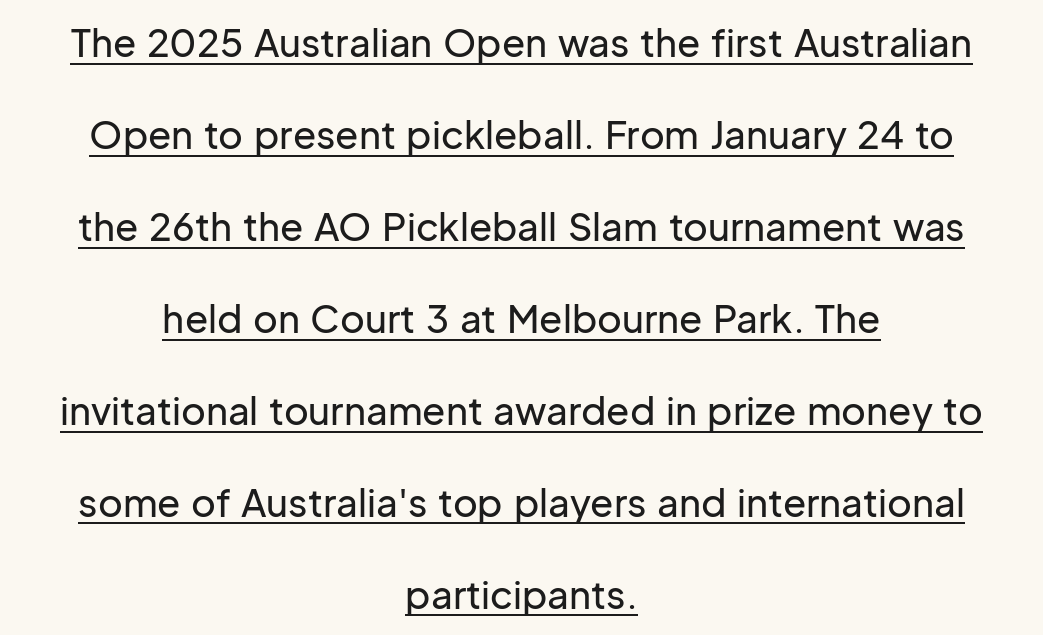
Posture: straight, roman, zero tilt. Regarding leading, the lines here are spaced well apart. Letterform terminals end flat and unadorned throughout the passage. A student would call this center alignment; a typographer would say set centered. Underlining? Definitely there. Note the varied advance widths — an 'i' is clearly narrower than an 'm'.
